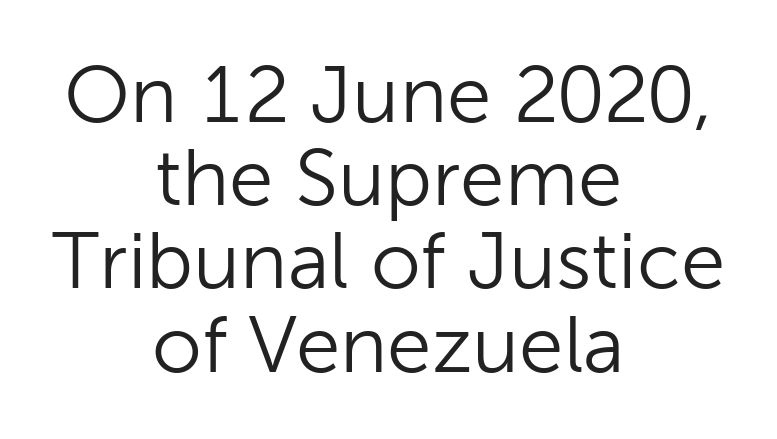
Q: Is the text bold? A: No.
Q: Is the text italic (slanted)? A: No, it is upright.
Q: Is the typeface a serif or a sans-serif typeface? A: Sans-serif.
Q: Is the text underlined? A: No.
Q: How is the paragraph aligned? A: Centered.
Q: Is the spacing between letters normal or unusually wide? A: Normal.
Q: Is the spacing between lines tight, normal or loose? A: Tight.
Q: Width (condensed, normal, or wide)? A: Normal.
Q: Stroke contrast? A: Low.
Q: x-height? A: Medium.
Q: Monospaced? A: No.
